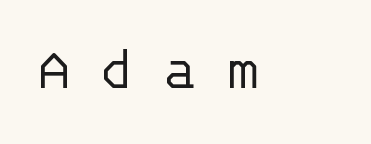
Q: Is the text bold? A: No.
Q: Is the text italic (slanted)? A: No, it is upright.
Q: Is the typeface a serif or a sans-serif typeface? A: Sans-serif.
Q: Is the text underlined? A: No.
Q: Is the spacing between letters normal or unusually wide? A: Unusually wide.
Q: Width (condensed, normal, or wide)? A: Normal.
Q: Stroke contrast? A: Low.
Q: x-height? A: Large.
Q: Monospaced? A: Yes.
